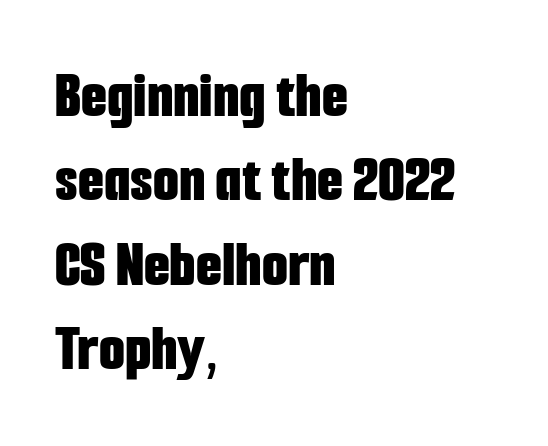
Thick stems and heavy bowls — unmistakably bold. Baseline-to-baseline distance is the conventional proportion of letter height. Casual observation: everything's shoved over to the left. Decoration check: the copy has no underline. Do the characters align in a grid? No, the font is proportional. These lines were composed using upright roman letters.
